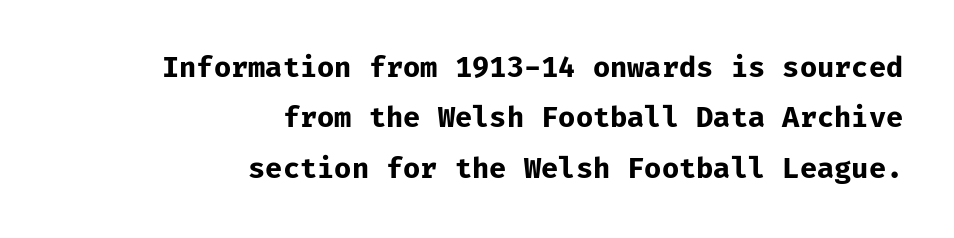
The image shows 28 px bold sans-serif type, upright, monospaced; set right-aligned, line spacing 1.8x, normal letter spacing, not underlined; low stroke contrast and a medium x-height.
